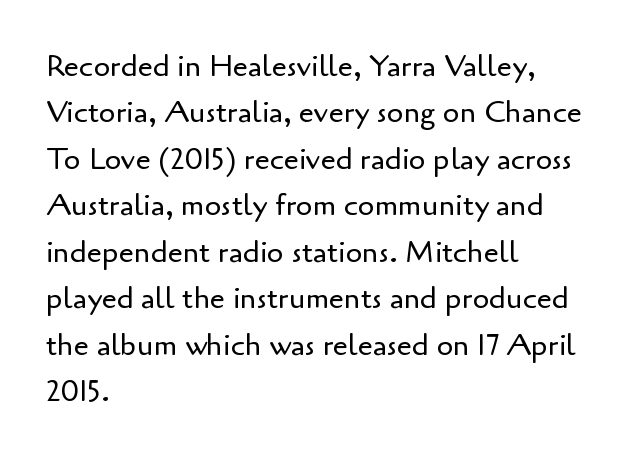
Q: Is the text bold? A: No.
Q: Is the text italic (slanted)? A: No, it is upright.
Q: Is the typeface a serif or a sans-serif typeface? A: Sans-serif.
Q: Is the text underlined? A: No.
Q: How is the paragraph aligned? A: Left-aligned.
Q: Is the spacing between letters normal or unusually wide? A: Normal.
Q: Is the spacing between lines tight, normal or loose? A: Normal.
Q: Width (condensed, normal, or wide)? A: Normal.
Q: Stroke contrast? A: Low.
Q: x-height? A: Small.
Q: Monospaced? A: No.
